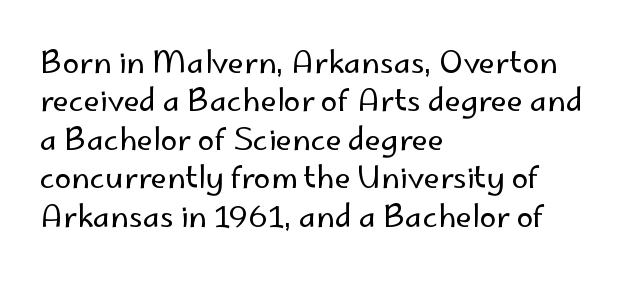
The image shows 30 px regular-weight sans-serif type, upright; set left-aligned, normal line spacing (1.28x), normal letter spacing, not underlined; low stroke contrast and a small x-height.
